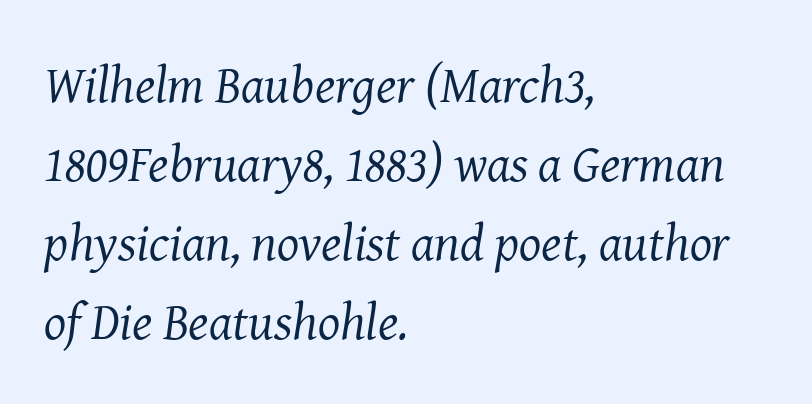
The strokes are not fattened; the text isn't bold. Rows of type keep a routine distance in the vertical direction. The rendering anchors every line to the left-hand side. This sample uses an oblique cut, with every glyph tilted off the vertical. Character widths vary here, with narrow letters taking less room than wide ones. Spacing between characters is what you'd get straight out of the box.
